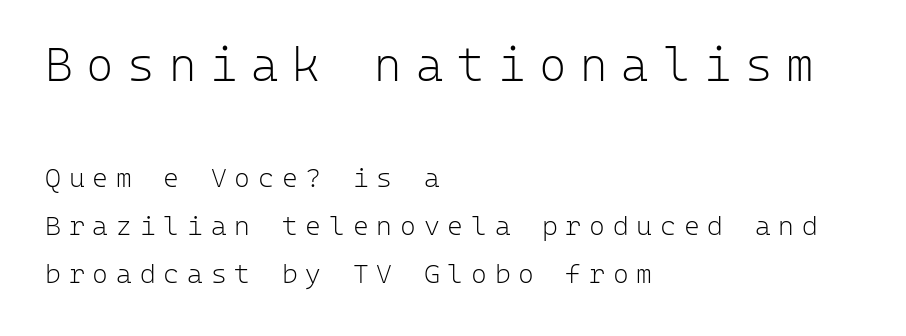
Classification — sans serif. How are the letters spaced? Widely, with obvious added tracking. Quick note: not italic, upright. You could count columns in this text — the font is strictly monospaced. Line beginnings align vertically; line endings do not.
